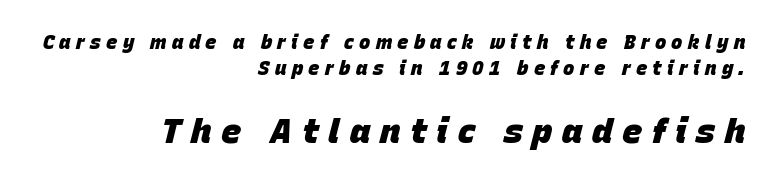
Q: Is the text bold? A: Yes.
Q: Is the text italic (slanted)? A: Yes, it leans right by about 15 degrees.
Q: Is the text underlined? A: No.
Q: How is the paragraph aligned? A: Right-aligned.
Q: Is the spacing between letters normal or unusually wide? A: Unusually wide.
Q: Is the spacing between lines tight, normal or loose? A: Normal.
Q: Which block of text is set in a larger size, the first (top) or the second (bottom)? A: The second (bottom) one.
Q: Width (condensed, normal, or wide)? A: Normal.
Q: Stroke contrast? A: Low.
Q: x-height? A: Large.
Q: Monospaced? A: No.
